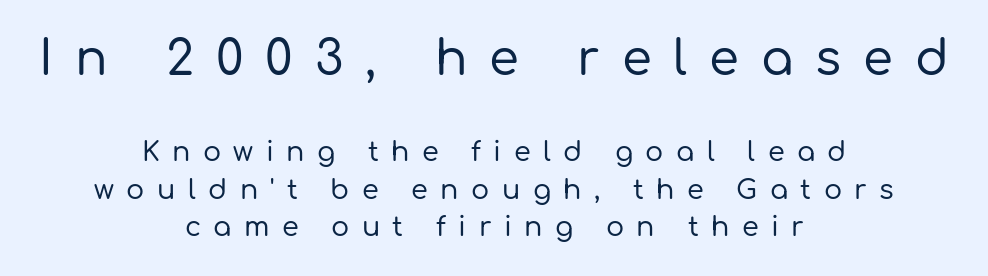
{"serif": "no", "italic": "no", "width": "normal", "stroke_contrast": "low", "x_height": "medium", "monospaced": "no", "underline": "no", "align": "center", "line_spacing": "normal", "line_spacing_ratio": 1.39, "letter_spacing": "wide", "letter_spacing_em": 0.46, "larger_block": "first", "size_ratio": 1.78, "glyph_px": 48}
